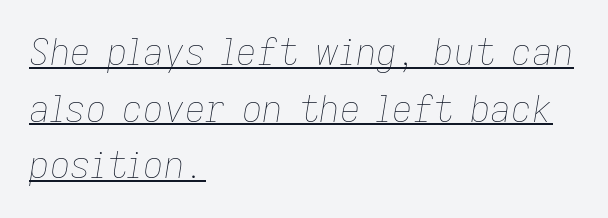
The image shows 36 px thin type, italic (leaning right); set left-aligned, normal line spacing (1.57x), normal letter spacing, underlined; low stroke contrast and a medium x-height.
